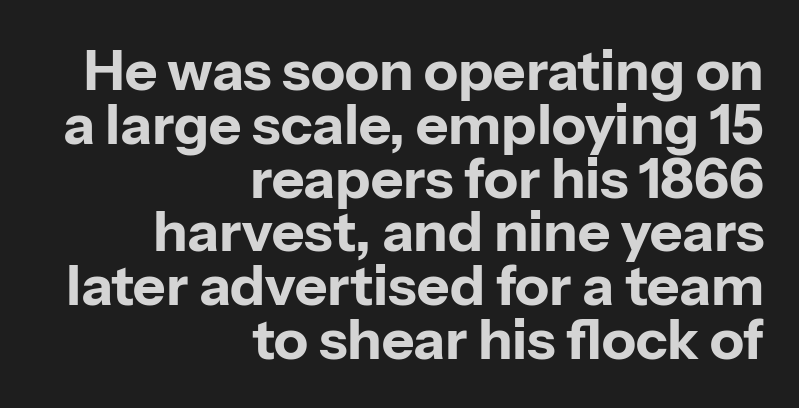
{"serif": "no", "italic": "no", "bold": "yes", "weight": "bold", "width": "normal", "stroke_contrast": "low", "x_height": "medium", "monospaced": "no", "underline": "no", "align": "right", "line_spacing": "tight", "line_spacing_ratio": 0.96, "letter_spacing": "normal", "letter_spacing_em": 0.0, "glyph_px": 56}
